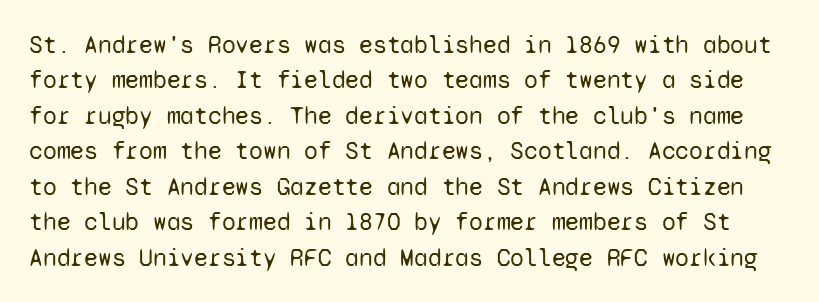
{"italic": "no", "bold": "no", "underline": "no", "line_spacing": "normal", "line_spacing_ratio": 1.42, "letter_spacing": "normal", "letter_spacing_em": 0.0, "glyph_px": 25}
